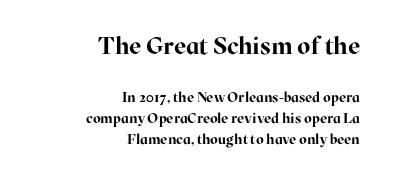
{"italic": "no", "bold": "yes", "underline": "no", "align": "right", "line_spacing": "normal", "line_spacing_ratio": 1.5, "letter_spacing": "normal", "letter_spacing_em": 0.0, "larger_block": "first", "size_ratio": 1.71, "glyph_px": 24}
